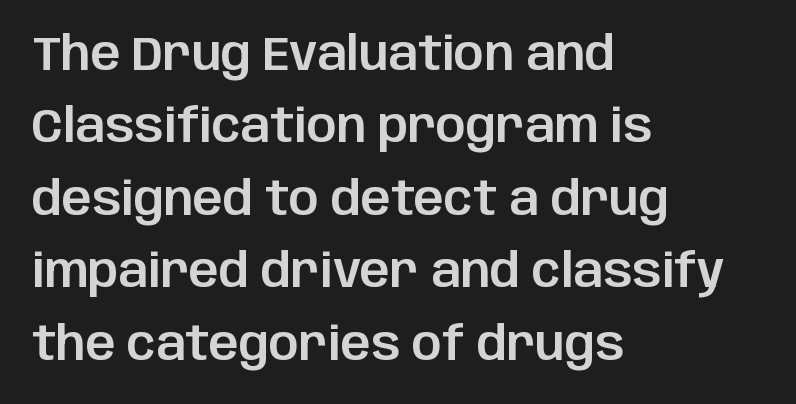
Q: Is the text italic (slanted)? A: No, it is upright.
Q: Is the typeface a serif or a sans-serif typeface? A: Sans-serif.
Q: Is the text underlined? A: No.
Q: How is the paragraph aligned? A: Left-aligned.
Q: Is the spacing between letters normal or unusually wide? A: Normal.
Q: Is the spacing between lines tight, normal or loose? A: Normal.
Q: Width (condensed, normal, or wide)? A: Normal.
Q: Stroke contrast? A: Low.
Q: x-height? A: Large.
Q: Monospaced? A: No.
